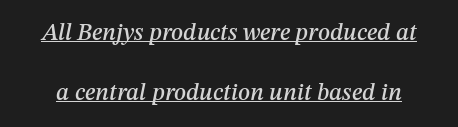
The image shows 24 px text type, italic (leaning right); set loose line spacing (2.49x), normal letter spacing, underlined.
